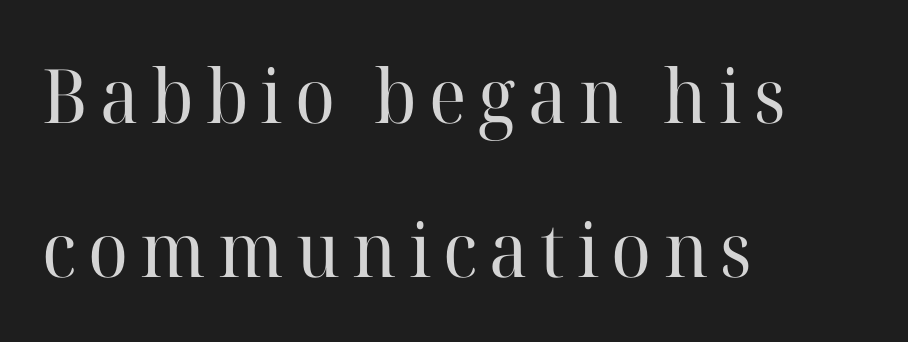
{"serif": "yes", "italic": "no", "bold": "no", "weight": "regular", "width": "normal", "stroke_contrast": "high", "x_height": "medium", "monospaced": "no", "underline": "no", "align": "left", "line_spacing": "loose", "line_spacing_ratio": 2.06, "glyph_px": 75}
